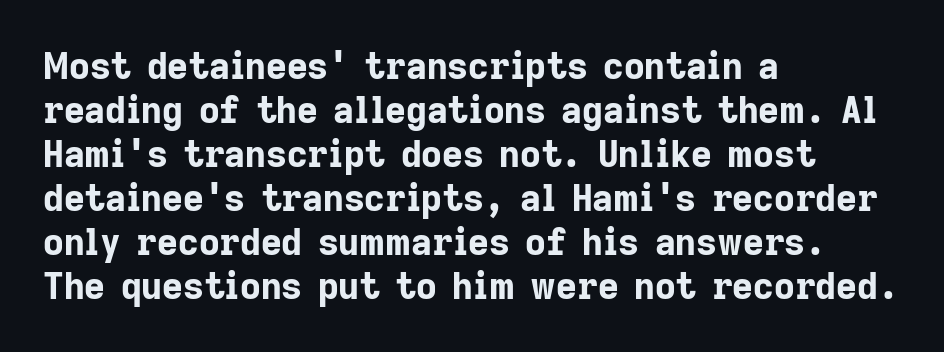
Q: Is the text bold? A: Yes.
Q: Is the text italic (slanted)? A: No, it is upright.
Q: Is the typeface a serif or a sans-serif typeface? A: Sans-serif.
Q: Is the text underlined? A: No.
Q: How is the paragraph aligned? A: Left-aligned.
Q: Is the spacing between letters normal or unusually wide? A: Normal.
Q: Width (condensed, normal, or wide)? A: Normal.
Q: Stroke contrast? A: Low.
Q: x-height? A: Medium.
Q: Monospaced? A: No.
